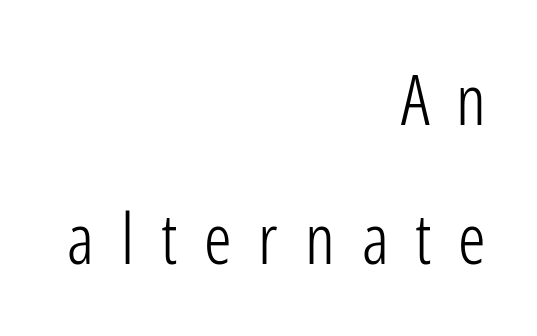
The passage shown is not underscored anywhere. A typesetter would mark this as roman, not italic. This is sans-serif lettering, the kind often seen on screens and signage. Line ends are locked; line starts wander. This sample uses expanded letter spacing, leaving extra air between glyphs. This sample trades compactness for vertical openness between lines.
